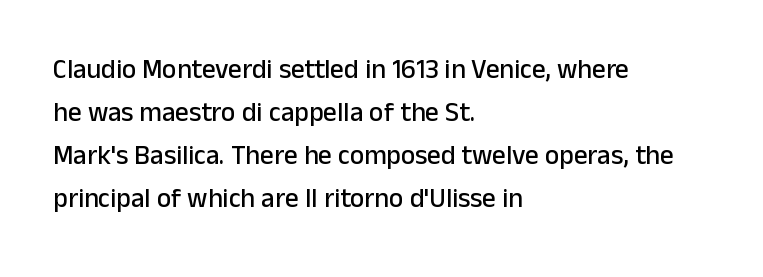
Q: Is the text italic (slanted)? A: No, it is upright.
Q: Is the text underlined? A: No.
Q: How is the paragraph aligned? A: Left-aligned.
Q: Is the spacing between letters normal or unusually wide? A: Normal.
Q: Is the spacing between lines tight, normal or loose? A: Normal.
